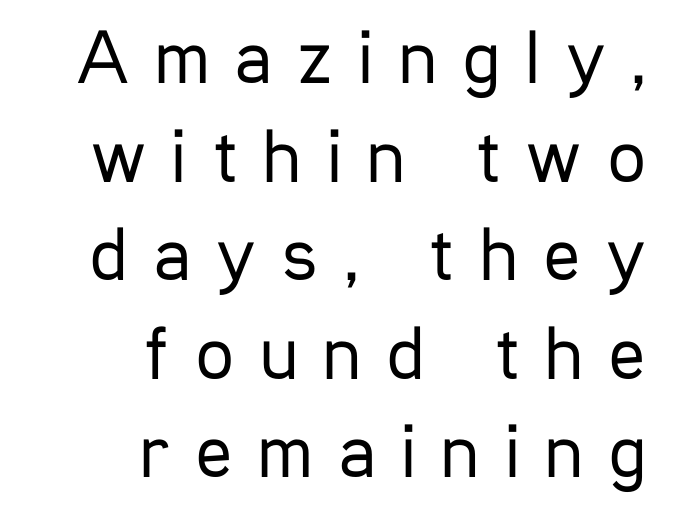
The image shows 77 px regular-weight, condensed sans-serif type, upright; set right-aligned, normal line spacing (1.28x), unusually wide letter spacing (+0.33 em), not underlined; low stroke contrast and a medium x-height.
